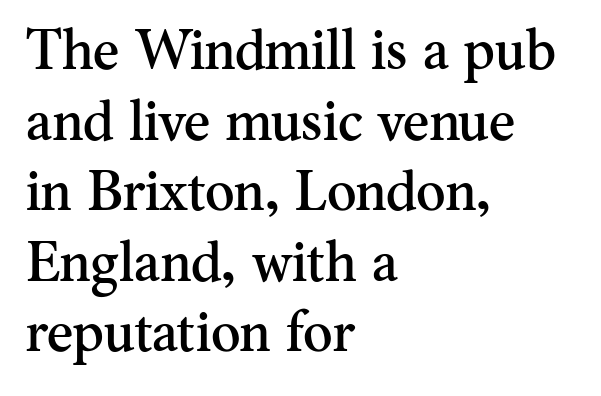
{"serif": "yes", "italic": "no", "width": "normal", "stroke_contrast": "medium", "x_height": "small", "monospaced": "no", "underline": "no", "align": "left", "line_spacing": "normal", "line_spacing_ratio": 1.26, "letter_spacing": "normal", "letter_spacing_em": 0.0, "glyph_px": 56}
